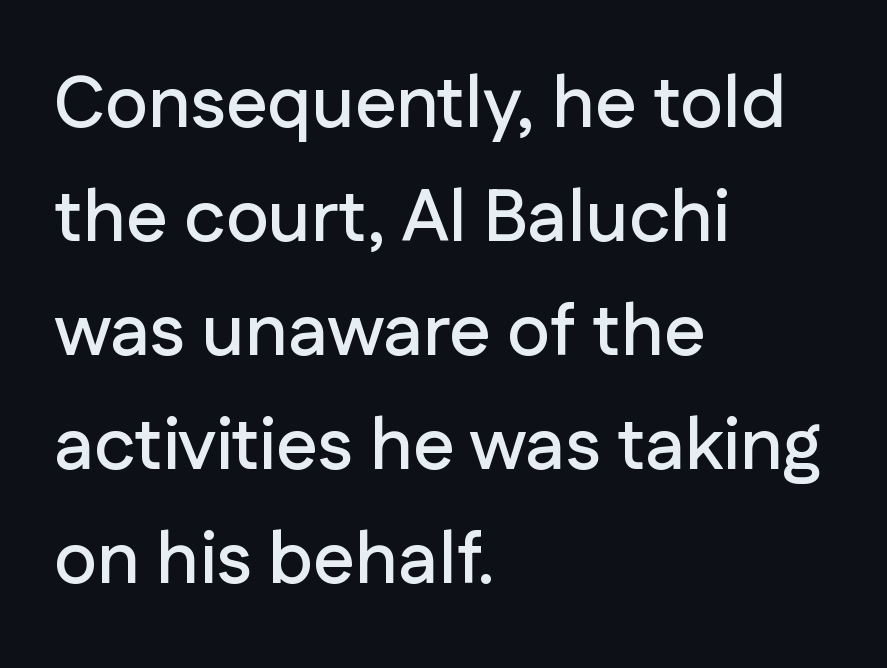
{"serif": "no", "italic": "no", "width": "normal", "stroke_contrast": "low", "x_height": "medium", "monospaced": "no", "underline": "no", "align": "left", "line_spacing": "normal", "line_spacing_ratio": 1.56, "letter_spacing": "normal", "letter_spacing_em": 0.0, "glyph_px": 73}
